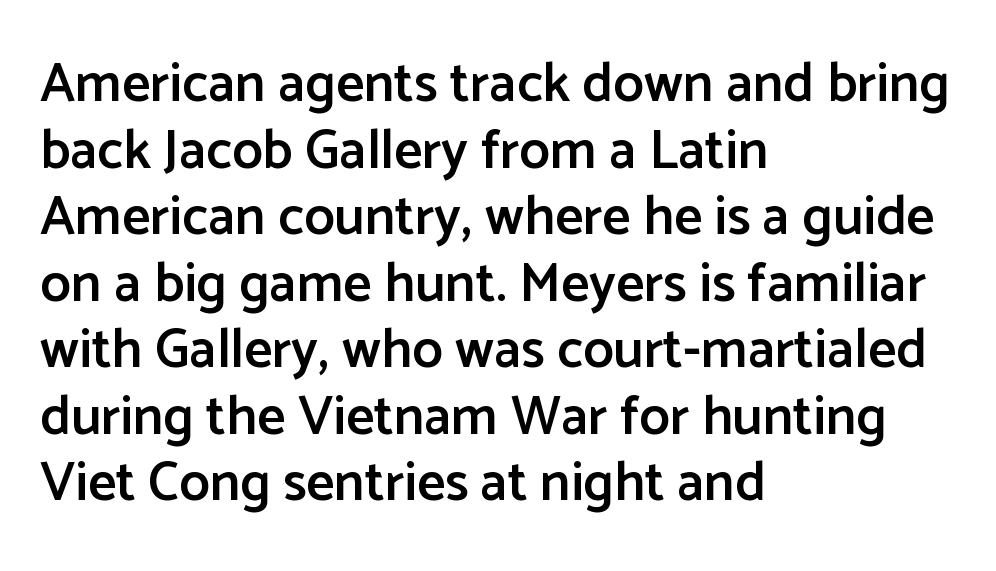
The image shows 55 px semibold sans-serif type, upright; set left-aligned, line spacing 1.21x, normal letter spacing, not underlined; low stroke contrast and a medium x-height.
